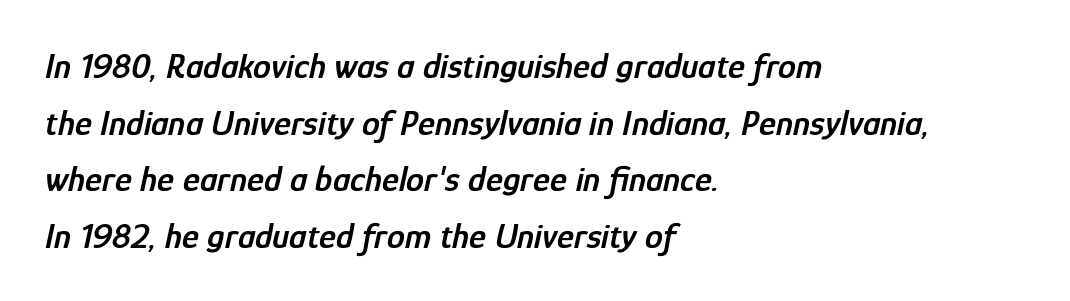
Q: Is the text bold? A: Semi-bold.
Q: Is the text italic (slanted)? A: Yes, it leans right by about 12 degrees.
Q: Is the text underlined? A: No.
Q: How is the paragraph aligned? A: Left-aligned.
Q: Is the spacing between letters normal or unusually wide? A: Normal.
Q: Is the spacing between lines tight, normal or loose? A: Normal.
Q: Width (condensed, normal, or wide)? A: Condensed.
Q: Stroke contrast? A: Low.
Q: x-height? A: Medium.
Q: Monospaced? A: No.
